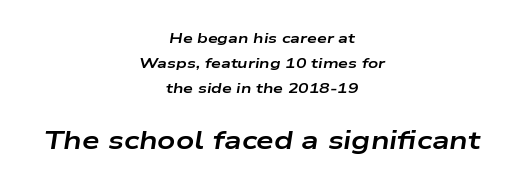
{"italic": "yes", "lean": "right", "slant_degrees": 9, "bold": "yes", "underline": "no", "align": "center", "line_spacing_ratio": 1.79, "letter_spacing": "normal", "letter_spacing_em": 0.0, "larger_block": "second", "size_ratio": 1.79, "glyph_px": 25}
